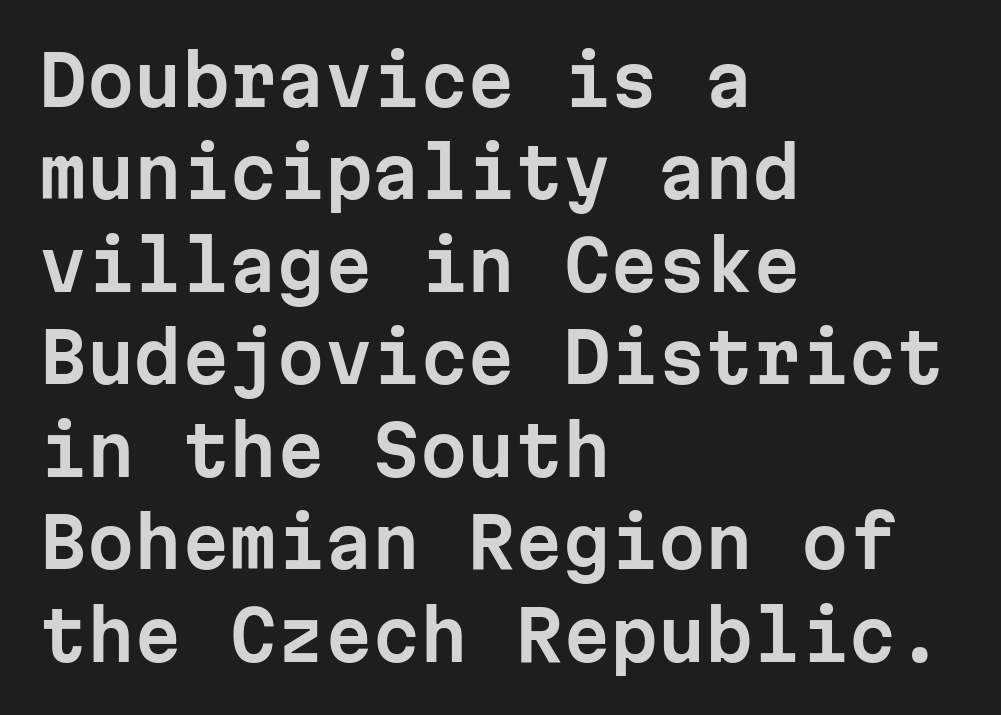
Do the letters lean? They stand straight. Words appear dense and cohesive because spacing is normal. A sans-serif font was chosen for this passage. This rendering uses left alignment, leaving the right contour irregular. Honestly, the row spacing looks completely unremarkable. Think of a typewriter: that constant character pitch is what you see here.
